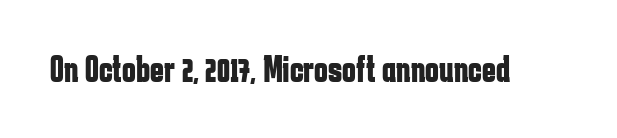
Q: Is the text bold? A: Yes.
Q: Is the text italic (slanted)? A: No, it is upright.
Q: Is the typeface a serif or a sans-serif typeface? A: Sans-serif.
Q: Is the text underlined? A: No.
Q: Is the spacing between letters normal or unusually wide? A: Normal.
Q: Width (condensed, normal, or wide)? A: Condensed.
Q: Stroke contrast? A: Low.
Q: x-height? A: Medium.
Q: Monospaced? A: No.
